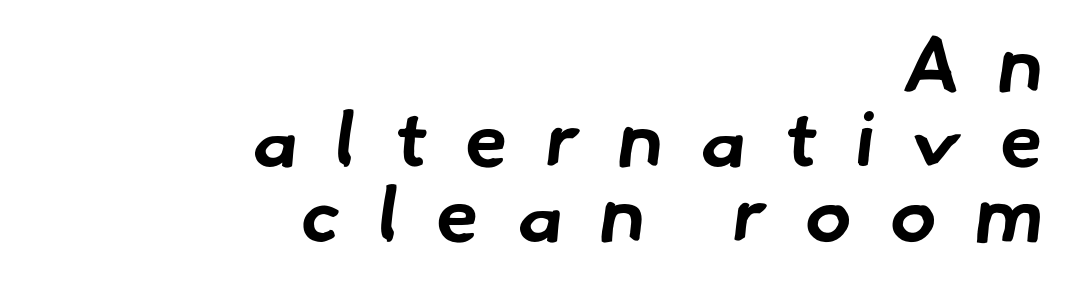
Q: Is the text bold? A: Yes.
Q: Is the typeface a serif or a sans-serif typeface? A: Sans-serif.
Q: Is the text underlined? A: No.
Q: How is the paragraph aligned? A: Right-aligned.
Q: Is the spacing between letters normal or unusually wide? A: Unusually wide.
Q: Is the spacing between lines tight, normal or loose? A: Tight.
Q: Width (condensed, normal, or wide)? A: Normal.
Q: Stroke contrast? A: Low.
Q: x-height? A: Small.
Q: Monospaced? A: No.
